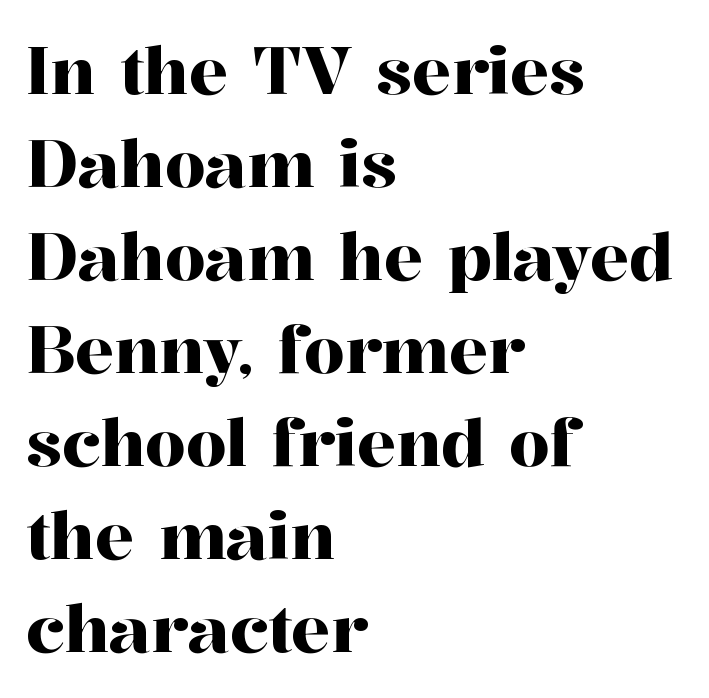
The image shows 65 px serif type, upright; set left-aligned, normal line spacing (1.43x), normal letter spacing, not underlined; high stroke contrast and a medium x-height.
